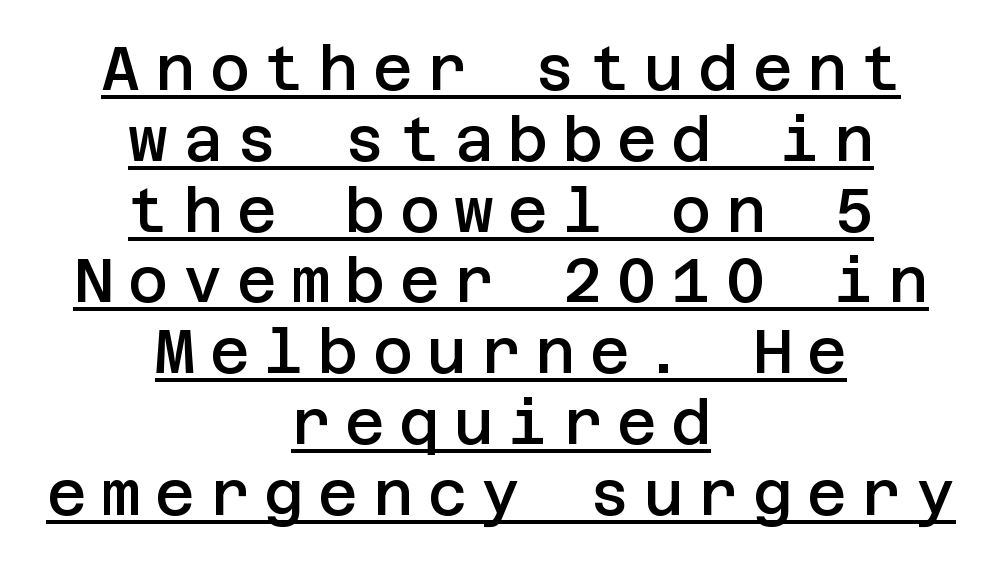
The image shows 61 px semibold sans-serif type, upright; set centered, line spacing 1.16x, unusually wide letter spacing (+0.24 em), underlined; low stroke contrast and a large x-height.
